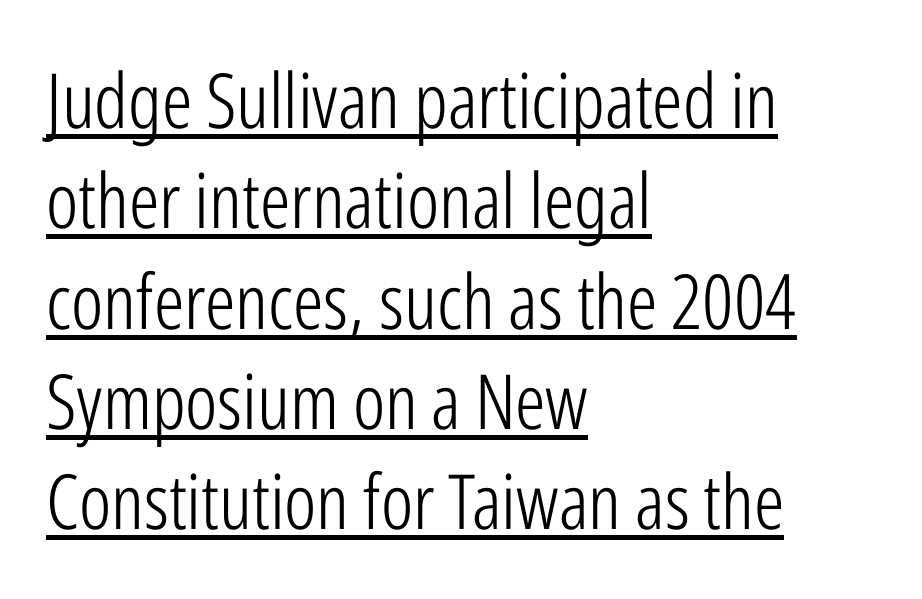
The image shows 76 px light, condensed sans-serif type, upright; set left-aligned, normal line spacing (1.32x), normal letter spacing, underlined; low stroke contrast and a medium x-height.
